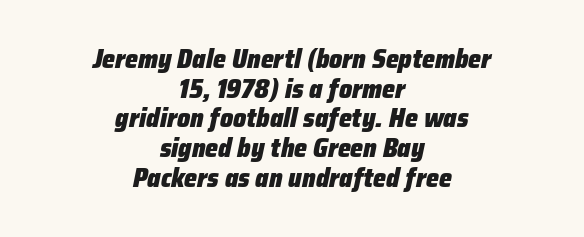
Short note: letters normally spaced. These lines stack symmetrically, like a column narrowing and widening about its center. Every letter is thick-stroked: bold, no question. These lines huddle together more closely than default settings would place them. The passage shown is not underscored anywhere.
